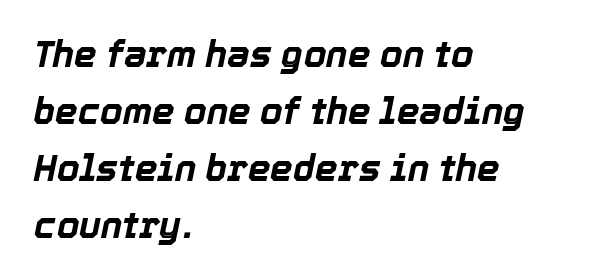
{"italic": "yes", "lean": "right", "slant_degrees": 12, "bold": "yes", "weight": "bold", "width": "normal", "x_height": "medium", "monospaced": "no", "underline": "no", "align": "left", "line_spacing": "normal", "line_spacing_ratio": 1.58, "letter_spacing": "normal", "letter_spacing_em": 0.0, "glyph_px": 36}
